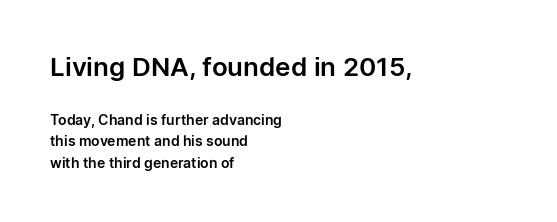
The image shows 26 px text type, upright; set left-aligned, normal line spacing (1.54x), normal letter spacing, not underlined; the first (top) block is 1.86x larger.
